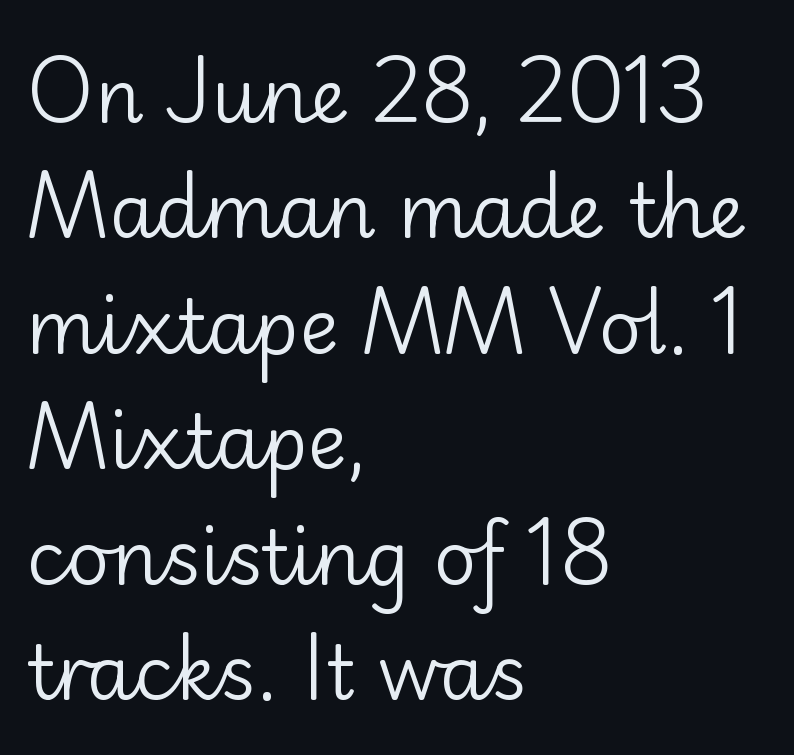
The image shows 75 px regular-weight sans-serif type, upright; set left-aligned, normal line spacing (1.54x), normal letter spacing, not underlined; low stroke contrast and a small x-height.
